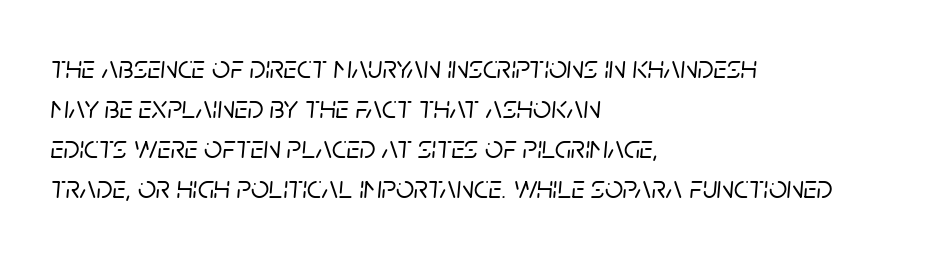
Regarding leading, the lines here are spaced in the standard way. All the whitespace from short lines collects on the right. A clean baseline with only descenders dipping below it. The type is set solid horizontally, with unmodified tracking. Spacing verdict: proportional, widths tailored to each character. This sample uses an oblique cut, with every glyph tilted off the vertical.
